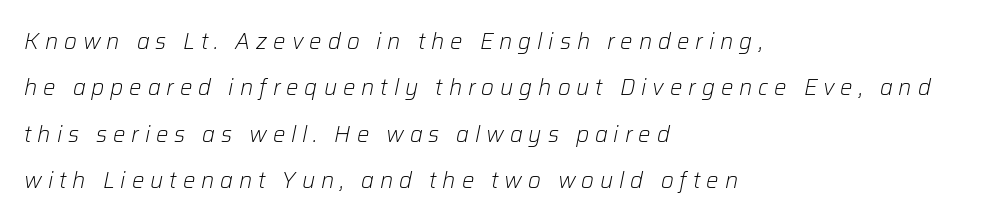
The letterforms sit at book weight or below. Baseline-to-baseline distance is far greater than the letter height. Slanted lettering throughout. The typesetter chose a ragged-right arrangement here. A bare baseline throughout the passage. This rendering widens character spacing well past its baseline value.
